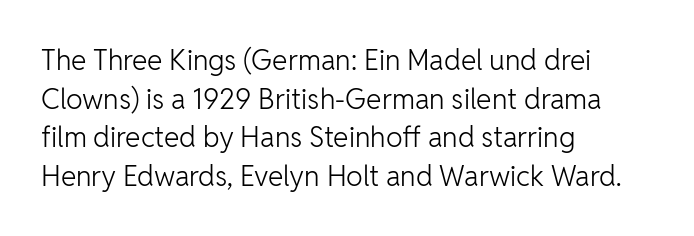
Q: Is the text bold? A: No.
Q: Is the text italic (slanted)? A: No, it is upright.
Q: Is the typeface a serif or a sans-serif typeface? A: Sans-serif.
Q: Is the text underlined? A: No.
Q: How is the paragraph aligned? A: Left-aligned.
Q: Is the spacing between letters normal or unusually wide? A: Normal.
Q: Is the spacing between lines tight, normal or loose? A: Normal.
Q: Width (condensed, normal, or wide)? A: Normal.
Q: Stroke contrast? A: Low.
Q: x-height? A: Medium.
Q: Monospaced? A: No.
